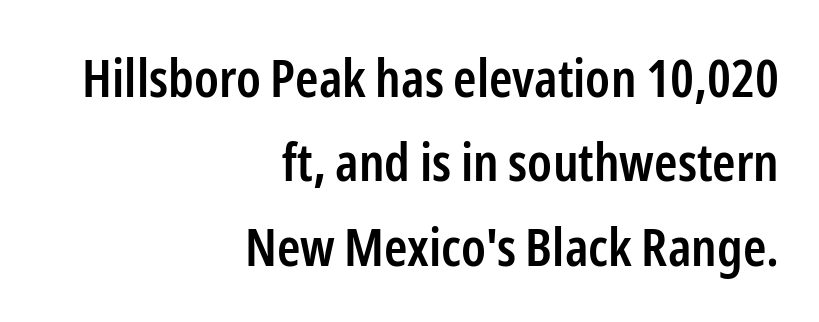
Q: Is the text bold? A: Semi-bold.
Q: Is the text italic (slanted)? A: No, it is upright.
Q: Is the typeface a serif or a sans-serif typeface? A: Sans-serif.
Q: Is the text underlined? A: No.
Q: How is the paragraph aligned? A: Right-aligned.
Q: Is the spacing between letters normal or unusually wide? A: Normal.
Q: Is the spacing between lines tight, normal or loose? A: Normal.
Q: Width (condensed, normal, or wide)? A: Condensed.
Q: Stroke contrast? A: Low.
Q: x-height? A: Medium.
Q: Monospaced? A: No.
